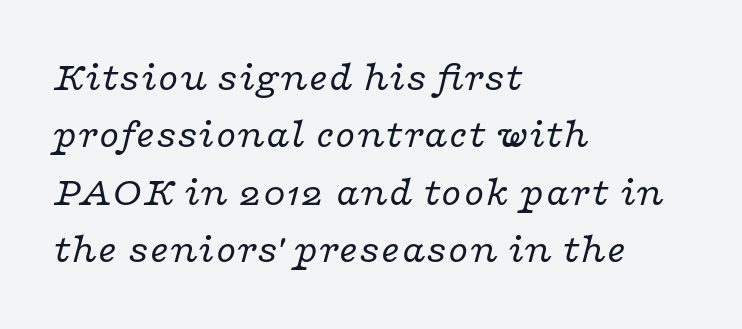
{"serif": "yes", "italic": "yes", "lean": "right", "slant_degrees": 16, "bold": "no", "weight": "regular", "width": "wide", "stroke_contrast": "low", "x_height": "medium", "monospaced": "no", "underline": "no", "align": "left", "line_spacing": "normal", "line_spacing_ratio": 1.4, "letter_spacing": "normal", "letter_spacing_em": 0.0, "glyph_px": 41}
